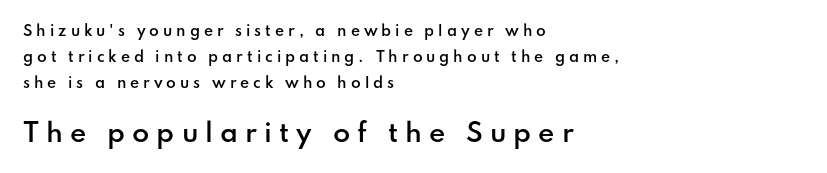
The image shows 25 px text type, upright; set left-aligned, line spacing 1.84x, unusually wide letter spacing (+0.28 em), not underlined; the second (bottom) block is 1.79x larger.
